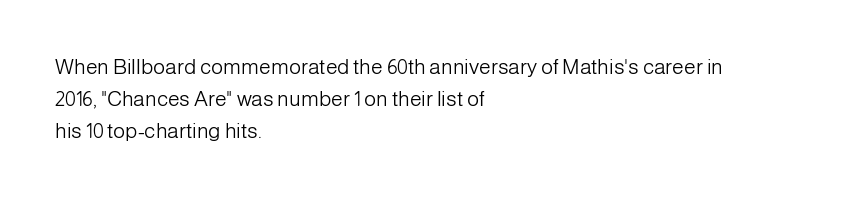
The image shows 21 px text type, upright; set left-aligned, normal line spacing (1.53x), normal letter spacing, not underlined.
